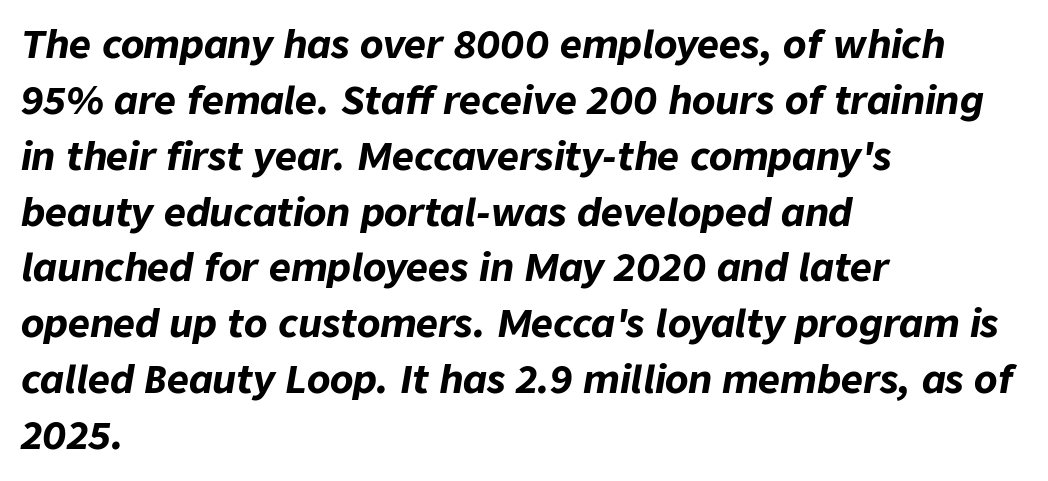
Check under the words: just untouched page. You could not count columns in this text — the font is proportionally spaced. Notice how the stems are inclined rather than vertical — that's the hallmark of italics. The space between consecutive lines is moderate. Between one letter and the next there's only the usual sliver of space.
